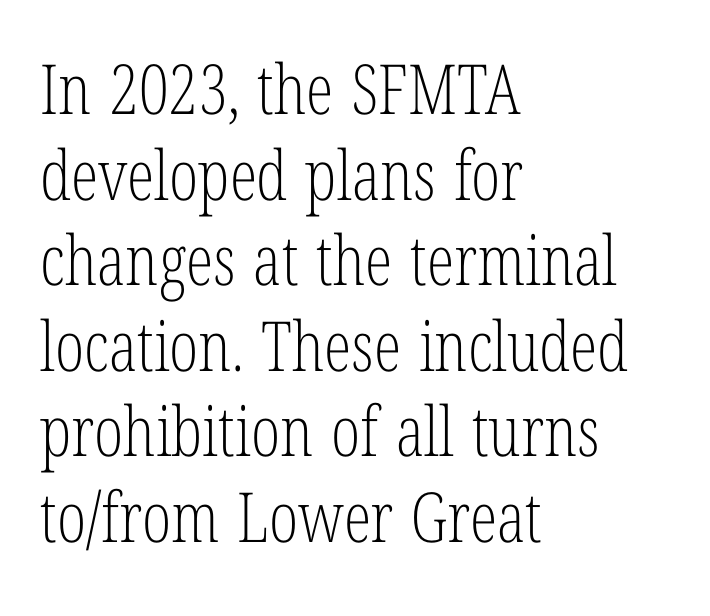
{"serif": "yes", "italic": "no", "bold": "no", "weight": "light", "width": "condensed", "stroke_contrast": "low", "x_height": "medium", "monospaced": "no", "underline": "no", "align": "left", "line_spacing_ratio": 1.24, "letter_spacing": "normal", "letter_spacing_em": 0.0, "glyph_px": 69}
